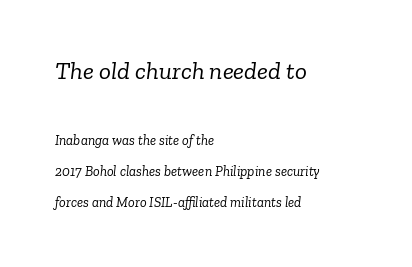
A typesetter would call this leading open, well beyond the default. You could call the tracking neutral — neither tight nor loose. The passage shown is not bold in any degree. Designer's note — italics engaged. Here the first block reads like a headline and the second like body copy. The rag falls on the right side of this text block.
